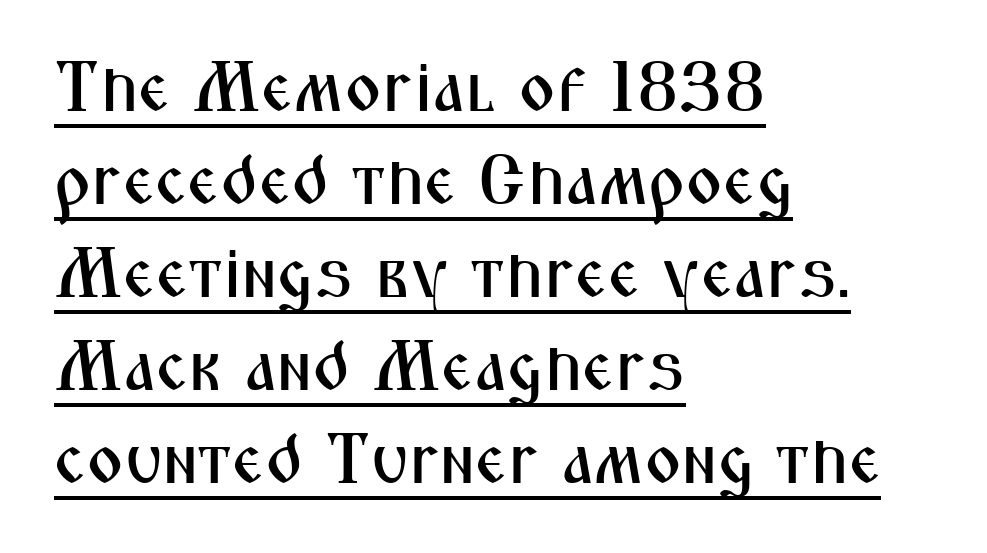
The image shows 71 px condensed sans-serif type, upright; set left-aligned, normal line spacing (1.31x), normal letter spacing, underlined; medium stroke contrast and a medium x-height.
